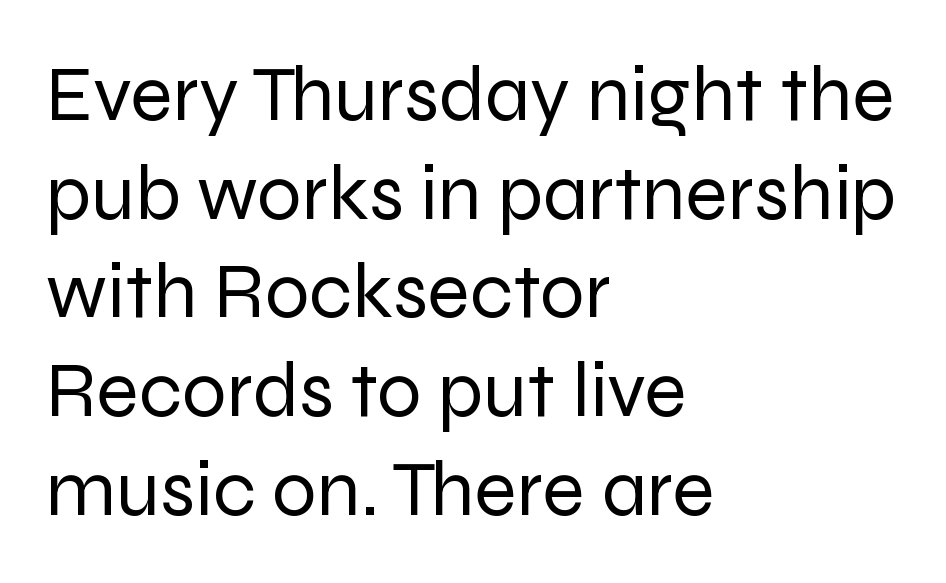
Q: Is the text bold? A: No.
Q: Is the text italic (slanted)? A: No, it is upright.
Q: Is the typeface a serif or a sans-serif typeface? A: Sans-serif.
Q: Is the text underlined? A: No.
Q: How is the paragraph aligned? A: Left-aligned.
Q: Is the spacing between letters normal or unusually wide? A: Normal.
Q: Is the spacing between lines tight, normal or loose? A: Normal.
Q: Width (condensed, normal, or wide)? A: Normal.
Q: Stroke contrast? A: Low.
Q: x-height? A: Medium.
Q: Monospaced? A: No.
